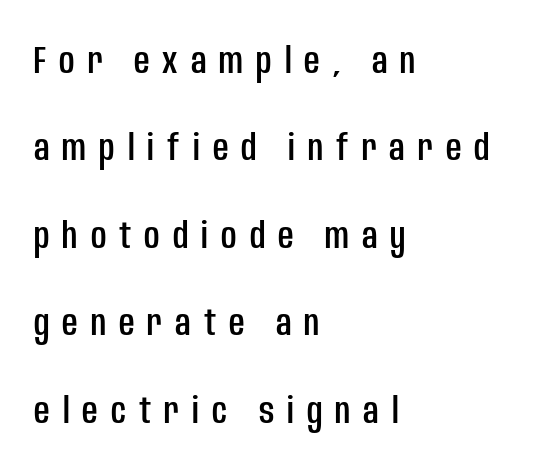
The image shows 38 px condensed sans-serif type, upright; set left-aligned, loose line spacing (2.3x), unusually wide letter spacing (+0.34 em), not underlined; low stroke contrast and a large x-height.
